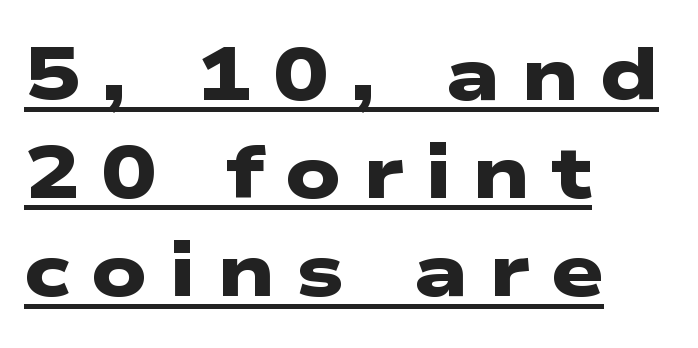
Character widths vary here, with narrow letters taking less room than wide ones. The setting favours the left margin, as ordinary paragraphs usually do. The letters are spread apart with noticeably loose tracking. Underline: present. Each letter's strokes conclude bluntly, with no projecting serifs. These words are printed bold, with thick strokes throughout.
